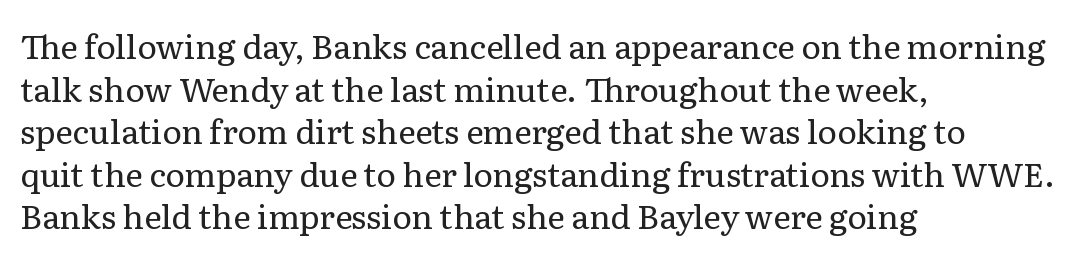
Reading down the block, your eye returns to a fixed left position each line. Honestly, the row spacing looks completely unremarkable. The passage shown is typed in a proportional face where columns would drift. The characters are drawn with everyday or finer stroke widths. Glance below the letters and you will spot only blank space.
